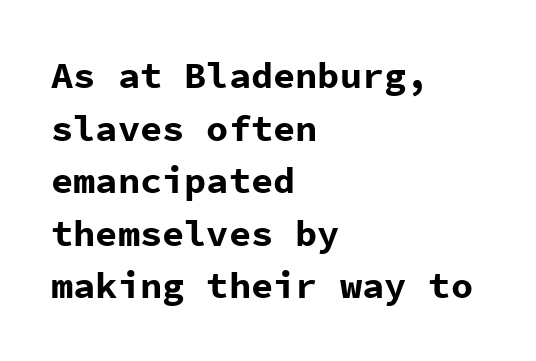
Plain, unruled lines of type. Default kerning and tracking; the words read as compact shapes. In terms of posture, this sample is upright. Examine the stroke ends and you'll find no serifs. Left-aligned paragraph, ragged on the right. Weight check: bold — yes, fully.
